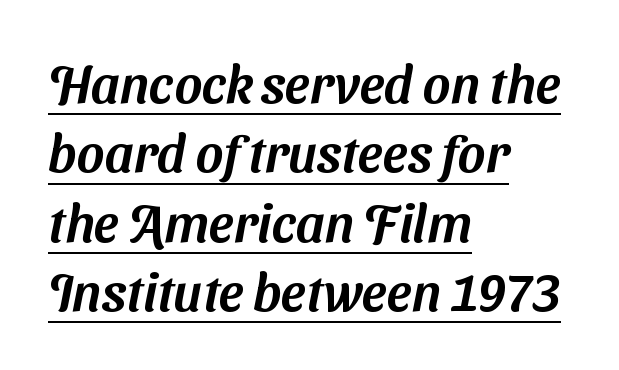
{"serif": "no", "width": "normal", "stroke_contrast": "medium", "x_height": "medium", "monospaced": "no", "underline": "yes", "align": "left", "line_spacing": "normal", "line_spacing_ratio": 1.31, "letter_spacing": "normal", "letter_spacing_em": 0.0, "glyph_px": 53}
